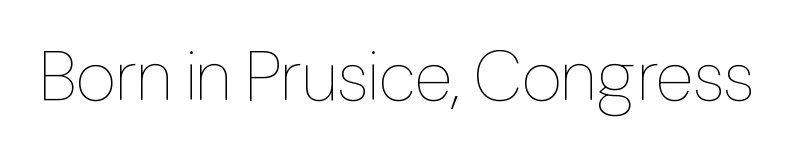
Here the designer chose a conventional face with non-uniform glyph widths. Descenders hang freely into open space. When letters stand straight like this, we call the style roman or upright. Students, note that the glyphs here touch the page at normal intervals. Vertical stems look standard width or narrower in stroke.
